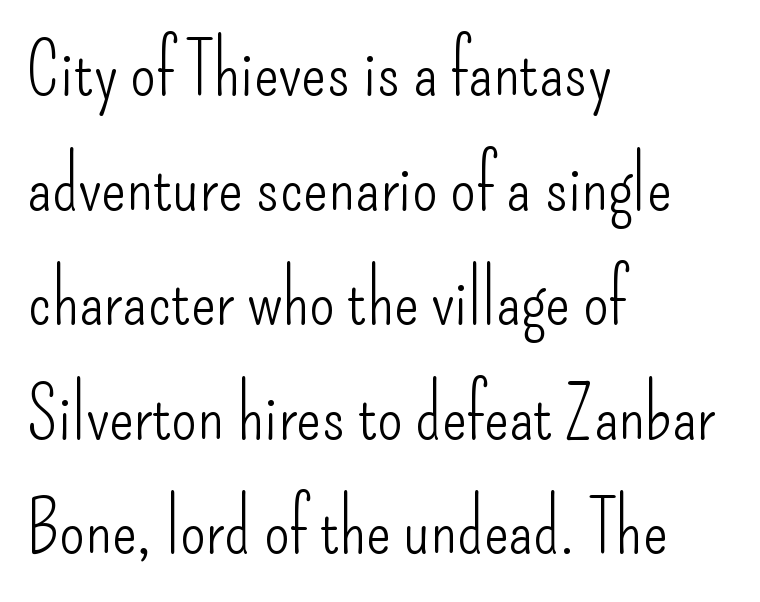
{"serif": "no", "italic": "no", "bold": "no", "weight": "light", "width": "condensed", "stroke_contrast": "low", "x_height": "small", "monospaced": "no", "underline": "no", "align": "left", "line_spacing": "normal", "line_spacing_ratio": 1.57, "letter_spacing": "normal", "letter_spacing_em": 0.0, "glyph_px": 73}
